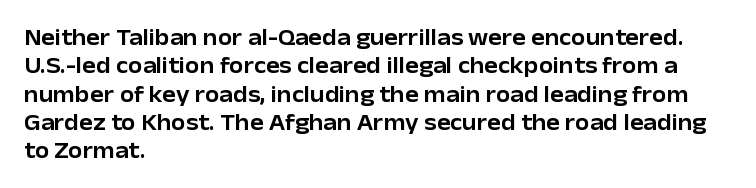
The image shows 23 px text type, upright; set left-aligned, line spacing 1.23x, normal letter spacing, not underlined.
